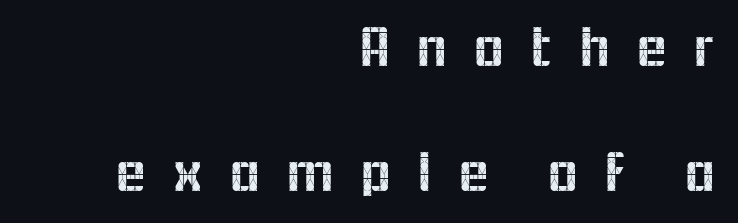
{"serif": "no", "italic": "no", "width": "normal", "x_height": "medium", "monospaced": "no", "underline": "no", "align": "right", "line_spacing": "loose", "line_spacing_ratio": 2.12, "letter_spacing": "wide", "letter_spacing_em": 0.4, "glyph_px": 59}
